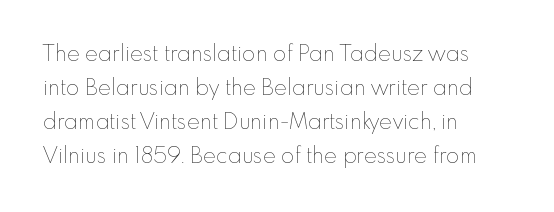
{"italic": "no", "bold": "no", "underline": "no", "align": "left", "line_spacing": "normal", "line_spacing_ratio": 1.54, "letter_spacing": "normal", "letter_spacing_em": 0.0, "glyph_px": 22}
